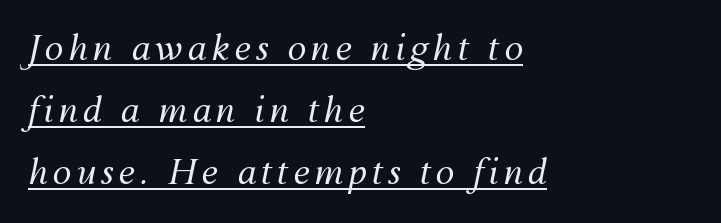
{"italic": "yes", "lean": "right", "slant_degrees": 12, "bold": "no", "weight": "regular", "width": "normal", "stroke_contrast": "medium", "x_height": "medium", "monospaced": "no", "underline": "yes", "align": "left", "line_spacing_ratio": 1.83, "glyph_px": 34}
